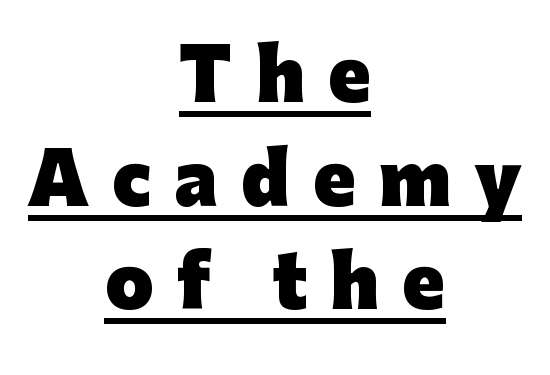
Q: Is the text bold? A: Yes.
Q: Is the text italic (slanted)? A: No, it is upright.
Q: Is the typeface a serif or a sans-serif typeface? A: Sans-serif.
Q: Is the text underlined? A: Yes.
Q: How is the paragraph aligned? A: Centered.
Q: Is the spacing between letters normal or unusually wide? A: Unusually wide.
Q: Is the spacing between lines tight, normal or loose? A: Normal.
Q: Width (condensed, normal, or wide)? A: Normal.
Q: Stroke contrast? A: Low.
Q: x-height? A: Medium.
Q: Monospaced? A: No.
